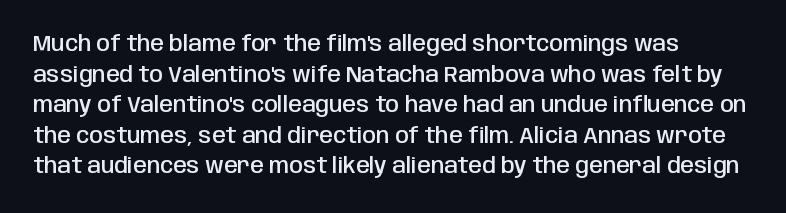
{"italic": "no", "bold": "semi", "underline": "no", "align": "left", "line_spacing": "normal", "line_spacing_ratio": 1.39, "letter_spacing": "normal", "letter_spacing_em": 0.0, "glyph_px": 22}
